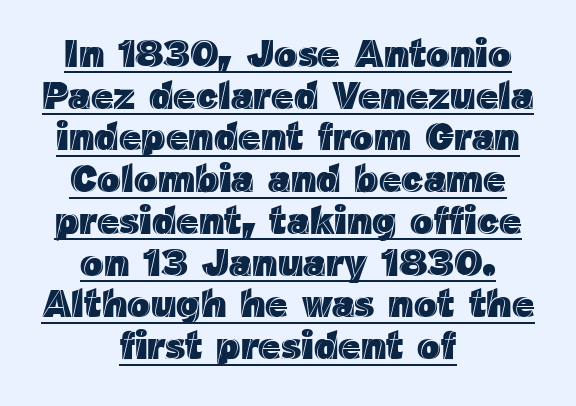
The image shows 39 px text type, upright; set centered, tight line spacing (1.07x), normal letter spacing, underlined; a medium x-height.
